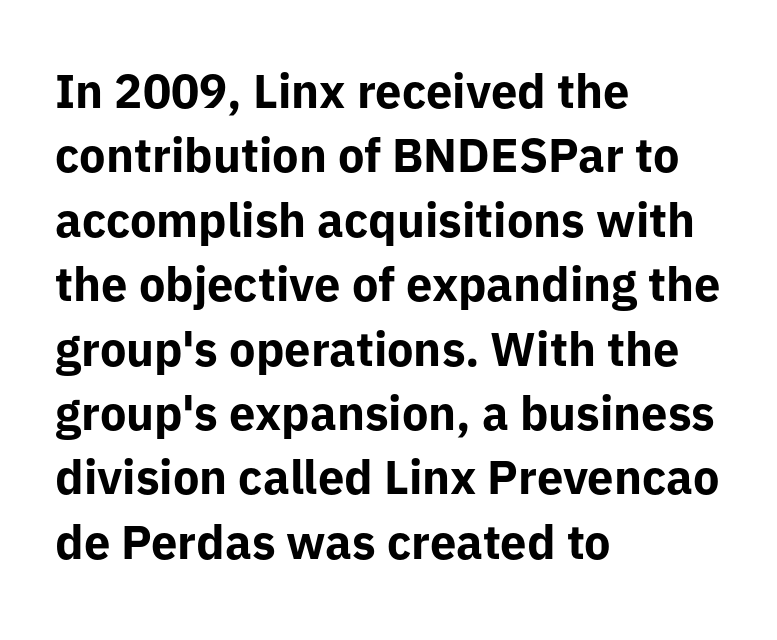
Designer's note — italics off, roman on. This rendering leaves character spacing at its baseline value. Each letter keeps its own natural width here, so spacing adapts to shape. Chunky letters — that's bold for sure. Typeset ragged right — the left edge is the straight one.
